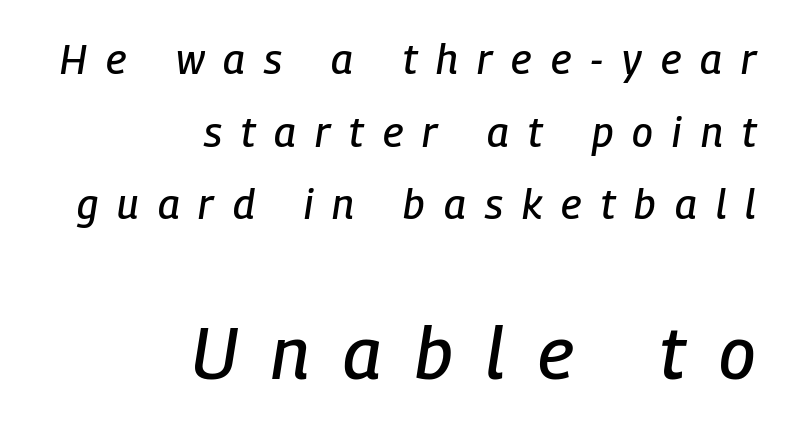
Q: Is the text italic (slanted)? A: Yes, it leans right by about 9 degrees.
Q: Is the text underlined? A: No.
Q: How is the paragraph aligned? A: Right-aligned.
Q: Is the spacing between letters normal or unusually wide? A: Unusually wide.
Q: Which block of text is set in a larger size, the first (top) or the second (bottom)? A: The second (bottom) one.
Q: Width (condensed, normal, or wide)? A: Condensed.
Q: Stroke contrast? A: Low.
Q: x-height? A: Medium.
Q: Monospaced? A: No.
